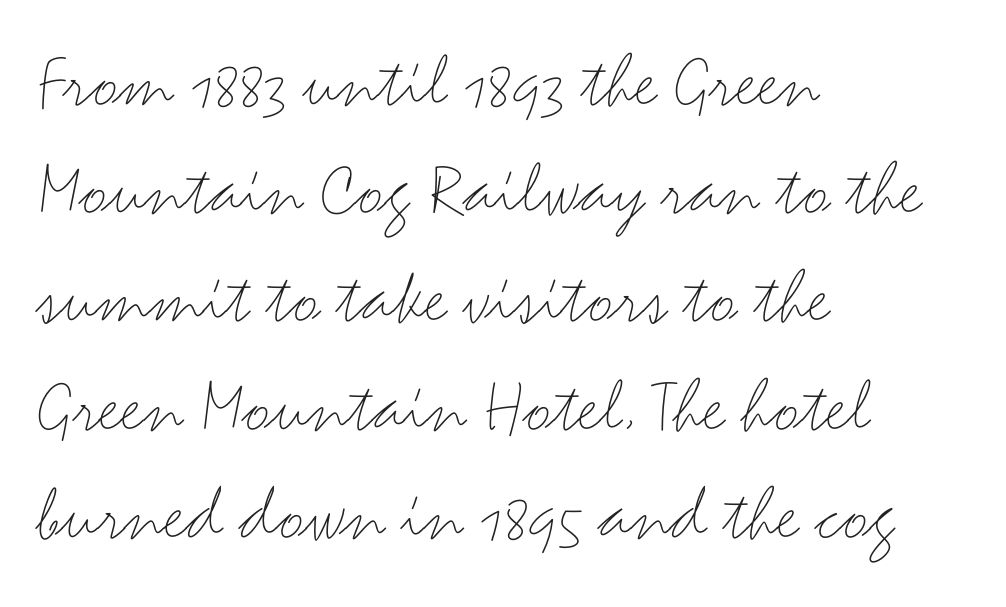
Letterform terminals end flat and unadorned throughout the passage. Vertical spacing — default. Character widths vary here, with narrow letters taking less room than wide ones. The tracking reads as untouched default to a designer's eye.
